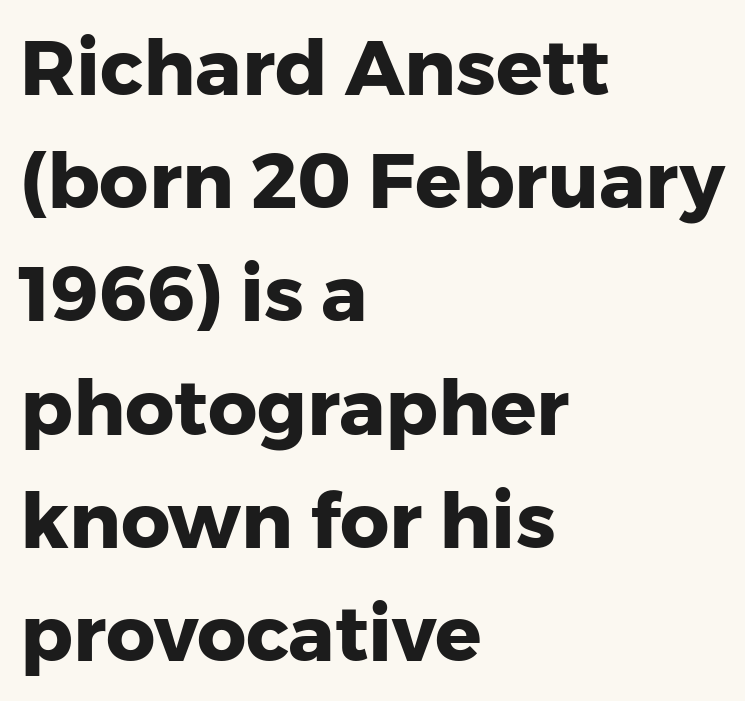
The image shows 77 px heavy sans-serif type, upright; set left-aligned, normal line spacing (1.47x), normal letter spacing, not underlined; low stroke contrast and a medium x-height.
